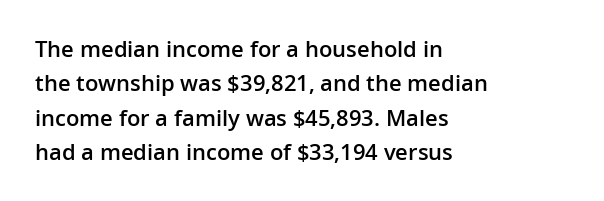
The image shows 22 px text type, upright; set left-aligned, normal line spacing (1.56x), normal letter spacing, not underlined.
